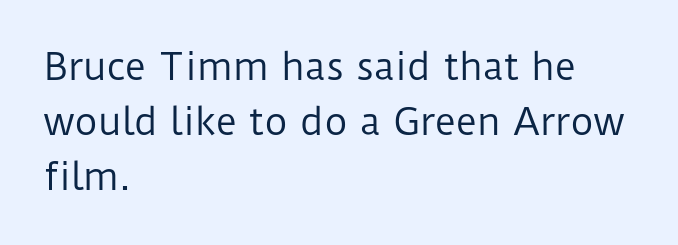
The rows are spaced the way most documents space them. Is the stroke heavy? The answer is a plain regular-or-lighter. Looks like regular typesetting: each glyph gets only the width it needs. The rag falls on the right side of this text block. The passage shown is not underscored anywhere.
